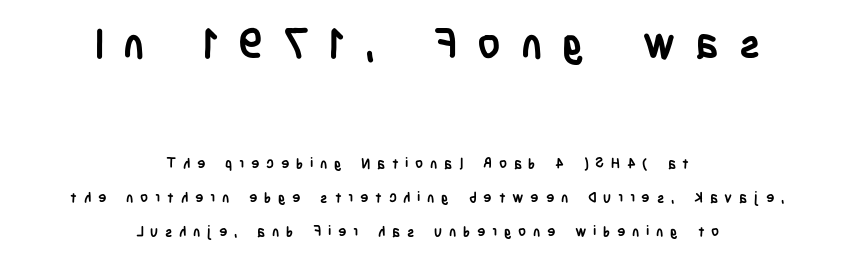
The image shows 41 px semibold, condensed sans-serif type, upright; set centered, loose line spacing (2.43x), unusually wide letter spacing (+0.48 em), not underlined; the first (top) block is 2.93x larger; low stroke contrast and a large x-height.
